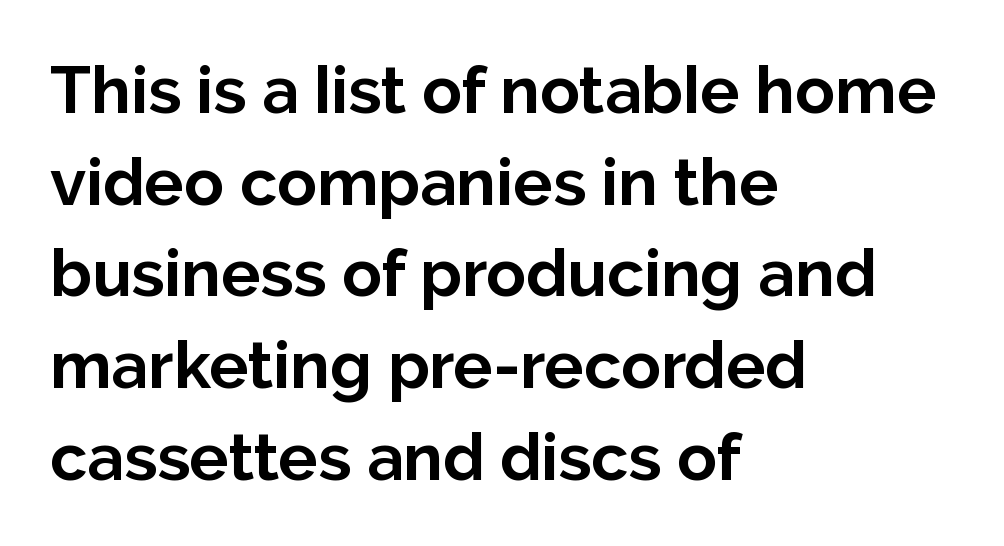
Here the designer chose a conventional face with non-uniform glyph widths. Do the letters lean? They stand straight. Lines of text with bare space underneath. The lines in this sample share a left origin and differ only in where they stop. Baseline-to-baseline distance is the conventional proportion of letter height. The strokes are fattened all the way to bold.
